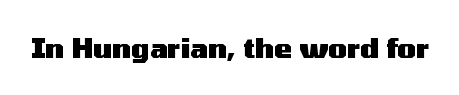
What stands out about the letter spacing? Nothing — it is the standard amount. No italicization has been applied; the sample stays upright. The gap between lines stays unmarked. Thick stems and heavy bowls — unmistakably bold.
